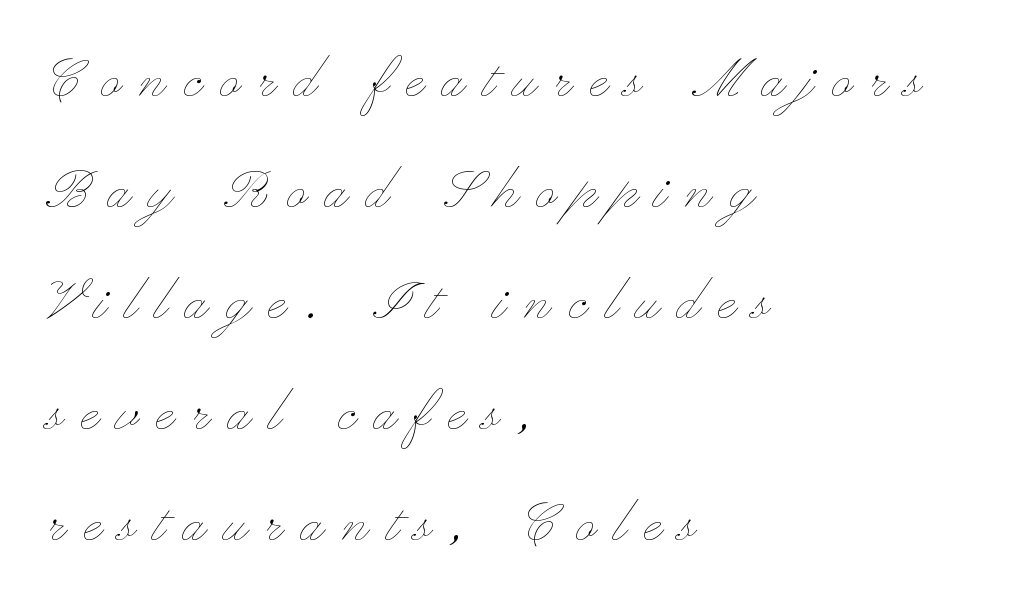
Q: Is the text bold? A: No.
Q: Is the text italic (slanted)? A: Yes.
Q: Is the text underlined? A: No.
Q: How is the paragraph aligned? A: Left-aligned.
Q: Is the spacing between letters normal or unusually wide? A: Unusually wide.
Q: Is the spacing between lines tight, normal or loose? A: Normal.
Q: Width (condensed, normal, or wide)? A: Wide.
Q: Stroke contrast? A: Low.
Q: x-height? A: Small.
Q: Monospaced? A: No.
